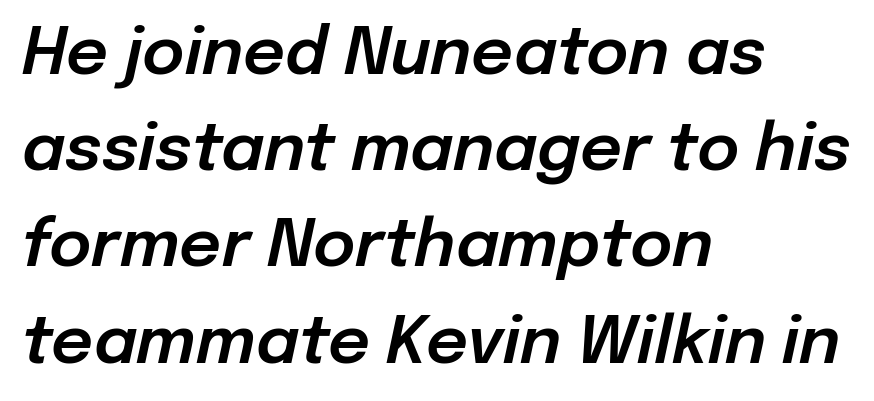
{"italic": "yes", "lean": "right", "slant_degrees": 12, "width": "normal", "stroke_contrast": "low", "x_height": "medium", "monospaced": "no", "underline": "no", "align": "left", "line_spacing": "normal", "line_spacing_ratio": 1.48, "letter_spacing": "normal", "letter_spacing_em": 0.0, "glyph_px": 65}
